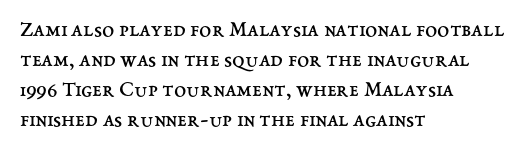
Q: Is the text bold? A: No.
Q: Is the text italic (slanted)? A: No, it is upright.
Q: Is the text underlined? A: No.
Q: How is the paragraph aligned? A: Left-aligned.
Q: Is the spacing between letters normal or unusually wide? A: Normal.
Q: Is the spacing between lines tight, normal or loose? A: Normal.
